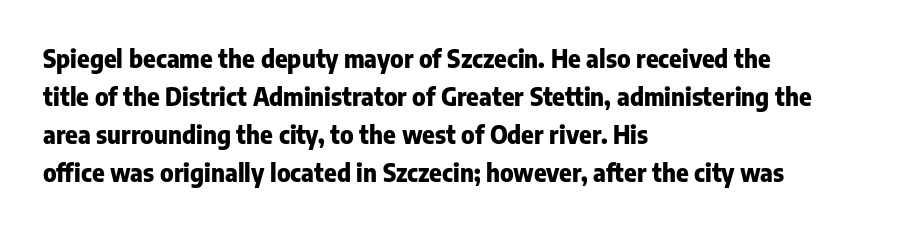
The image shows 24 px bold type, upright; set left-aligned, normal line spacing (1.59x), normal letter spacing, not underlined.
